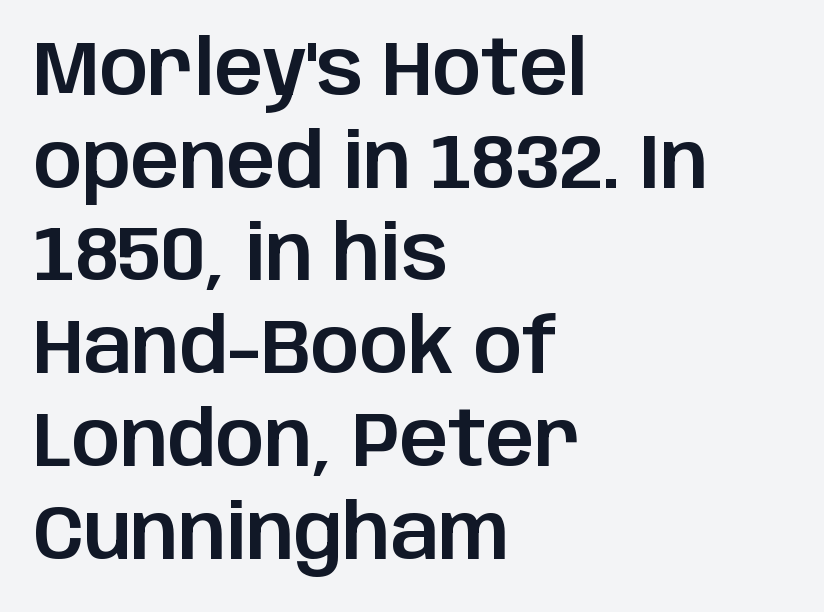
Q: Is the text italic (slanted)? A: No, it is upright.
Q: Is the typeface a serif or a sans-serif typeface? A: Sans-serif.
Q: Is the text underlined? A: No.
Q: How is the paragraph aligned? A: Left-aligned.
Q: Is the spacing between letters normal or unusually wide? A: Normal.
Q: Width (condensed, normal, or wide)? A: Normal.
Q: Stroke contrast? A: Low.
Q: x-height? A: Large.
Q: Monospaced? A: No.
